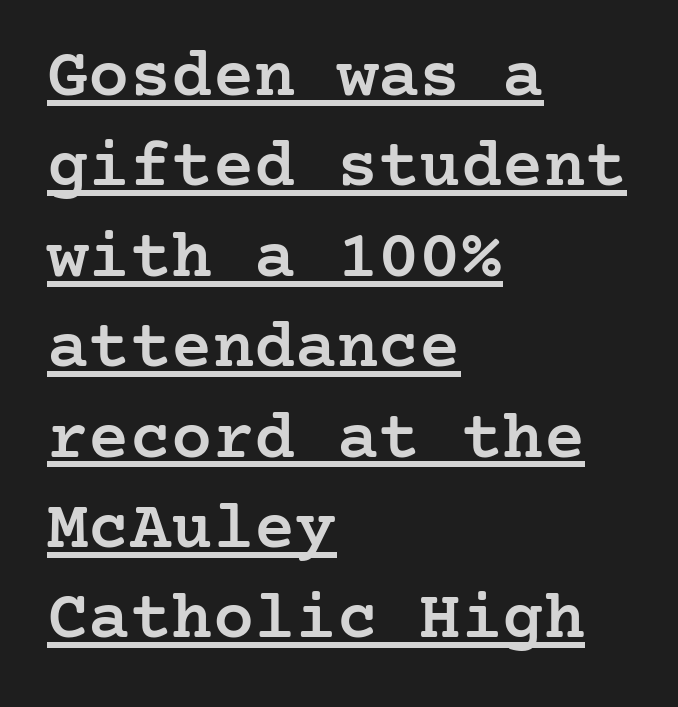
A continuous stroke trails under the words, as in a hyperlink. Ordinary non-slanted type is in use. Caption: standard tracking, unaltered. The typeface chosen for these lines features serifs. A fair bit of extra ink — the face is semibold, not bold.
